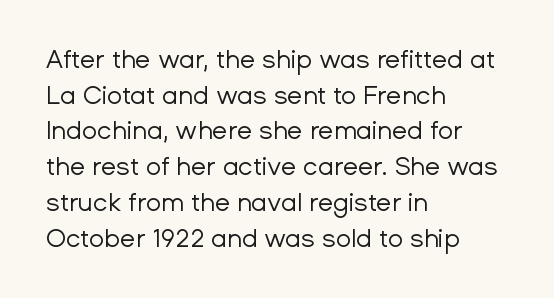
{"italic": "no", "bold": "no", "underline": "no", "align": "left", "line_spacing": "normal", "line_spacing_ratio": 1.43, "letter_spacing": "normal", "letter_spacing_em": 0.0, "glyph_px": 25}
